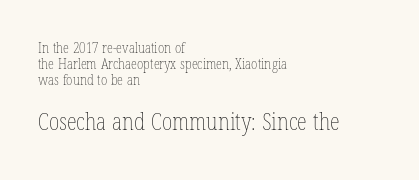
Q: Is the text bold? A: No.
Q: Is the text italic (slanted)? A: No, it is upright.
Q: Is the text underlined? A: No.
Q: How is the paragraph aligned? A: Left-aligned.
Q: Is the spacing between letters normal or unusually wide? A: Normal.
Q: Is the spacing between lines tight, normal or loose? A: Tight.
Q: Which block of text is set in a larger size, the first (top) or the second (bottom)? A: The second (bottom) one.
